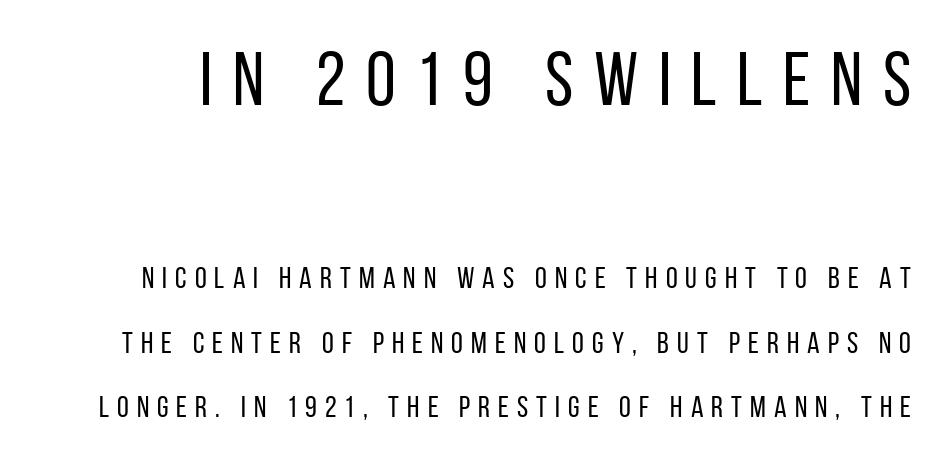
Q: Is the text bold? A: No.
Q: Is the text italic (slanted)? A: No, it is upright.
Q: Is the typeface a serif or a sans-serif typeface? A: Sans-serif.
Q: Is the text underlined? A: No.
Q: Is the spacing between letters normal or unusually wide? A: Unusually wide.
Q: Is the spacing between lines tight, normal or loose? A: Loose.
Q: Which block of text is set in a larger size, the first (top) or the second (bottom)? A: The first (top) one.
Q: Width (condensed, normal, or wide)? A: Condensed.
Q: Stroke contrast? A: Low.
Q: x-height? A: Large.
Q: Monospaced? A: No.
